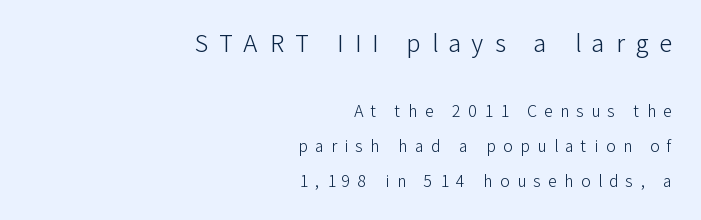
Horizontally, the lines are justified to the trailing edge only. The passage shown is not underscored anywhere. You could fit nearly another row in the gap between these rows. The typeface has the unassuming heft of standard copy or less.
